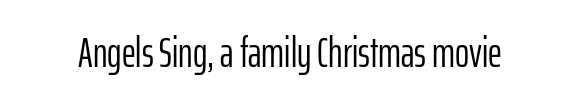
Descender tails drop into unmarked territory. A typesetter would call this proportional, since set widths differ per character. The lettering holds an erect, upright posture throughout. The typeface chosen for these lines omits serifs. Ink coverage per letter is moderate at most.
